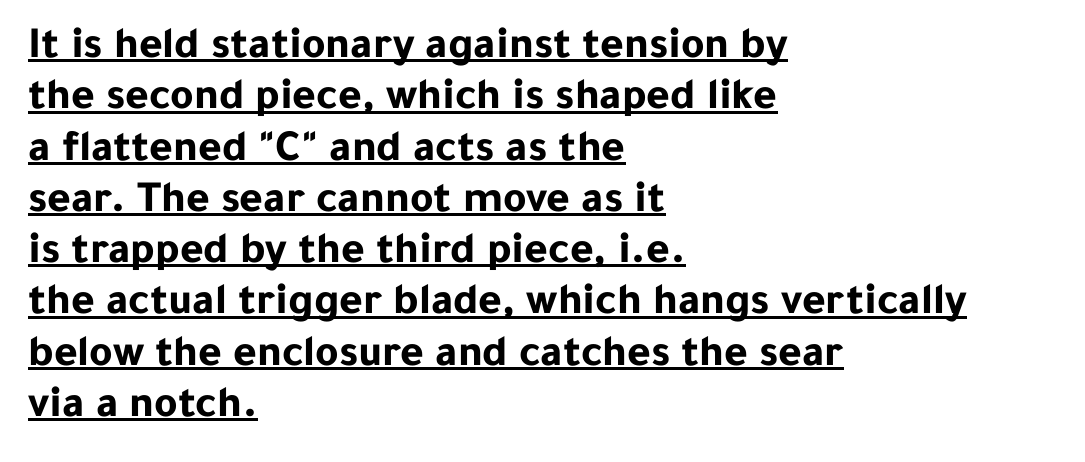
{"serif": "no", "italic": "no", "bold": "yes", "weight": "bold", "width": "normal", "stroke_contrast": "low", "x_height": "medium", "monospaced": "no", "underline": "yes", "align": "left", "line_spacing": "tight", "line_spacing_ratio": 1.14, "letter_spacing": "normal", "letter_spacing_em": 0.0, "glyph_px": 45}
